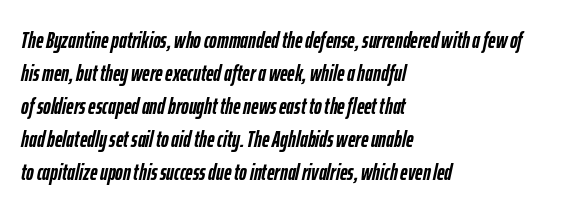
{"italic": "yes", "lean": "right", "slant_degrees": 12, "bold": "yes", "underline": "no", "align": "left", "line_spacing": "normal", "line_spacing_ratio": 1.43, "letter_spacing": "normal", "letter_spacing_em": 0.0, "glyph_px": 23}
